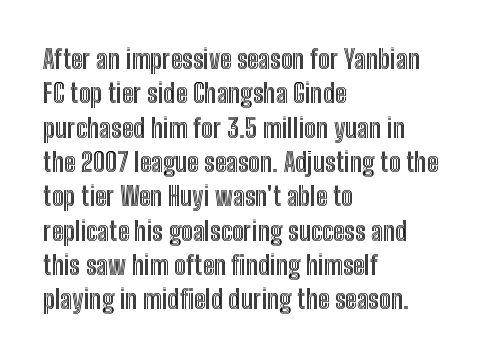
The image shows 26 px text type, upright; set left-aligned, normal line spacing (1.32x), normal letter spacing, not underlined.
